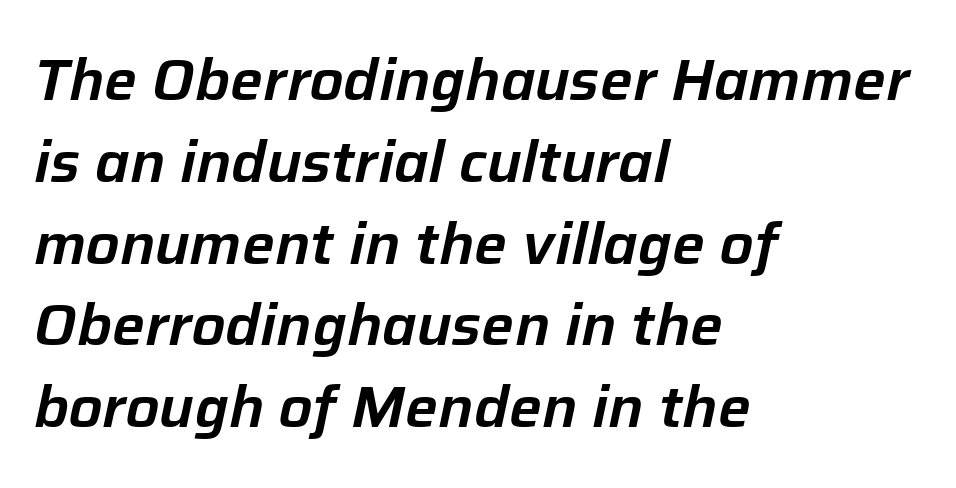
The letters sit at their default tracking, neither squeezed nor spread. Each row of text sits above clean, open space. Emphasis-style slanted type is in use. You could not count columns in this text — the font is proportionally spaced. Casual observation: everything's shoved over to the left.
